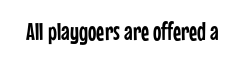
If you drew a line through each stem, it would be perfectly vertical. Characters follow at the spacing the type designer built in. The words here are not underlined.
